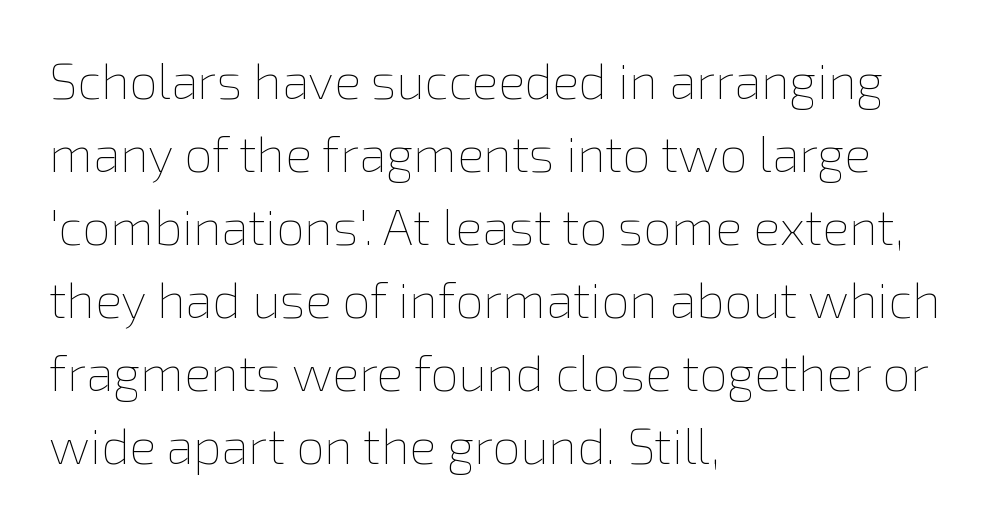
The image shows 50 px thin type, upright; set left-aligned, normal line spacing (1.46x), normal letter spacing, not underlined; low stroke contrast and a medium x-height.
